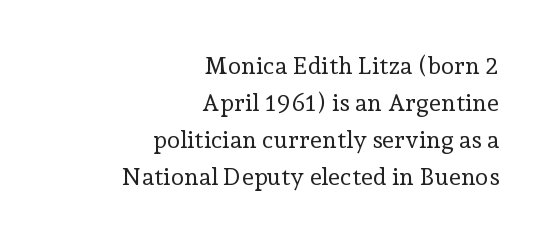
The image shows 24 px text type, upright; set right-aligned, normal line spacing (1.54x), normal letter spacing, not underlined.
